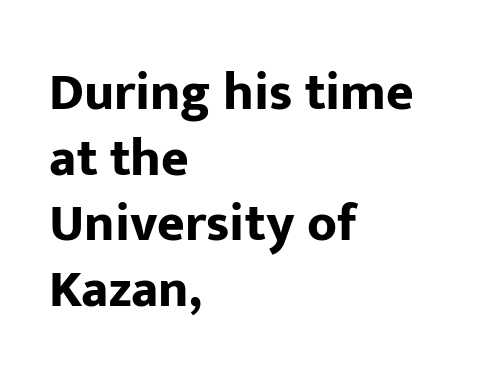
{"serif": "no", "italic": "no", "bold": "yes", "weight": "bold", "width": "normal", "stroke_contrast": "low", "x_height": "medium", "monospaced": "no", "underline": "no", "align": "left", "line_spacing_ratio": 1.24, "letter_spacing": "normal", "letter_spacing_em": 0.0, "glyph_px": 53}
